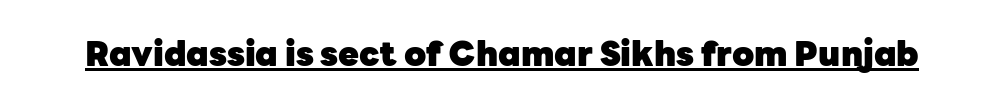
Q: Is the text bold? A: Yes.
Q: Is the text italic (slanted)? A: No, it is upright.
Q: Is the typeface a serif or a sans-serif typeface? A: Sans-serif.
Q: Is the text underlined? A: Yes.
Q: Is the spacing between letters normal or unusually wide? A: Normal.
Q: Width (condensed, normal, or wide)? A: Normal.
Q: Stroke contrast? A: Low.
Q: x-height? A: Medium.
Q: Monospaced? A: No.
